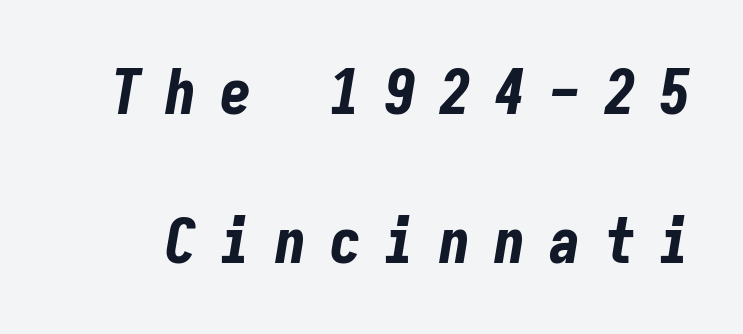
{"italic": "yes", "lean": "right", "slant_degrees": 9, "bold": "yes", "weight": "bold", "width": "condensed", "stroke_contrast": "low", "x_height": "medium", "monospaced": "yes", "underline": "no", "line_spacing": "loose", "line_spacing_ratio": 2.36, "letter_spacing": "wide", "letter_spacing_em": 0.37, "glyph_px": 63}
